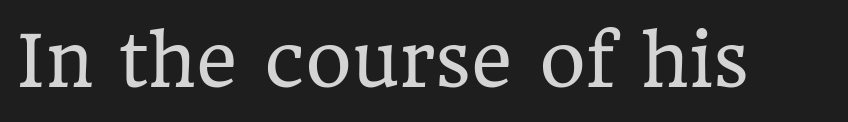
{"serif": "yes", "italic": "no", "bold": "no", "weight": "regular", "width": "normal", "stroke_contrast": "low", "x_height": "medium", "monospaced": "no", "underline": "no", "letter_spacing": "normal", "letter_spacing_em": 0.0, "glyph_px": 71}
